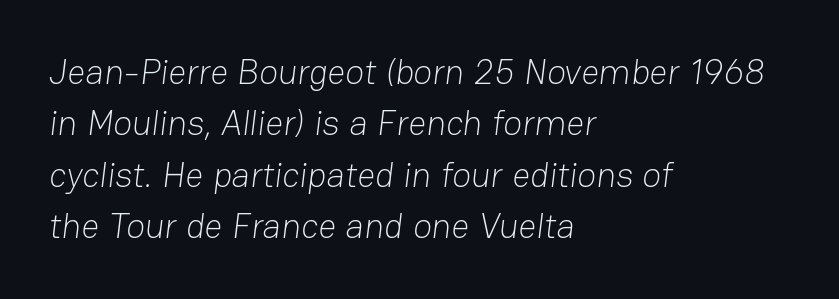
Q: Is the text bold? A: No.
Q: Is the typeface a serif or a sans-serif typeface? A: Sans-serif.
Q: Is the text underlined? A: No.
Q: How is the paragraph aligned? A: Left-aligned.
Q: Is the spacing between letters normal or unusually wide? A: Normal.
Q: Is the spacing between lines tight, normal or loose? A: Normal.
Q: Width (condensed, normal, or wide)? A: Normal.
Q: Stroke contrast? A: Low.
Q: x-height? A: Medium.
Q: Monospaced? A: No.
